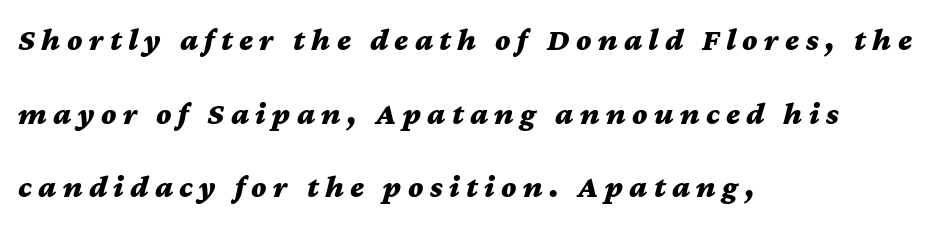
The image shows 32 px bold, wide type, italic (leaning right); set left-aligned, loose line spacing (2.3x), unusually wide letter spacing (+0.2 em), not underlined; medium stroke contrast and a medium x-height.
